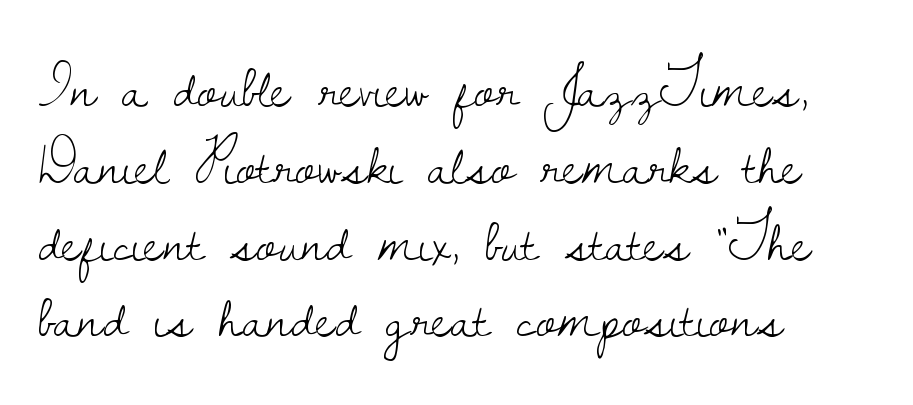
{"serif": "yes", "bold": "no", "weight": "light", "width": "normal", "stroke_contrast": "low", "x_height": "small", "monospaced": "no", "underline": "no", "align": "left", "line_spacing": "normal", "line_spacing_ratio": 1.28, "letter_spacing": "normal", "letter_spacing_em": 0.0, "glyph_px": 60}
